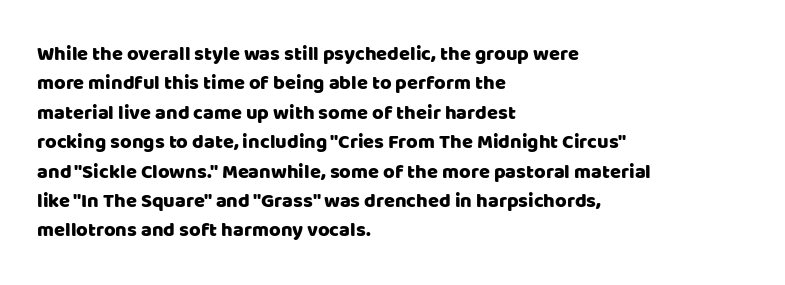
Q: Is the text italic (slanted)? A: No, it is upright.
Q: Is the text underlined? A: No.
Q: How is the paragraph aligned? A: Left-aligned.
Q: Is the spacing between letters normal or unusually wide? A: Normal.
Q: Is the spacing between lines tight, normal or loose? A: Normal.
